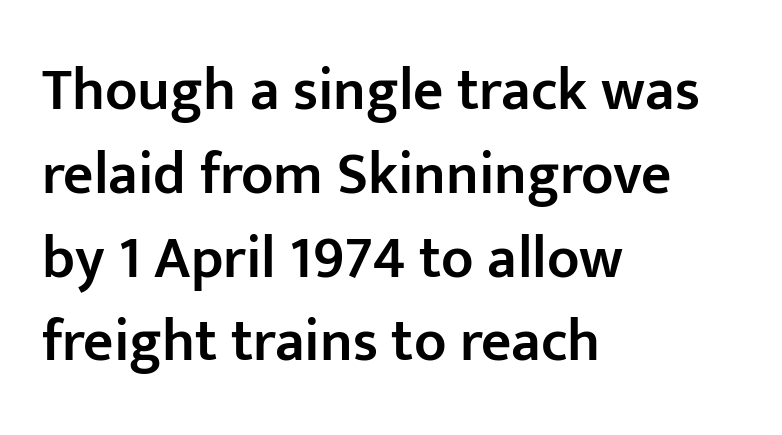
The image shows 59 px semibold sans-serif type, upright; set left-aligned, normal line spacing (1.42x), normal letter spacing, not underlined; low stroke contrast and a medium x-height.
